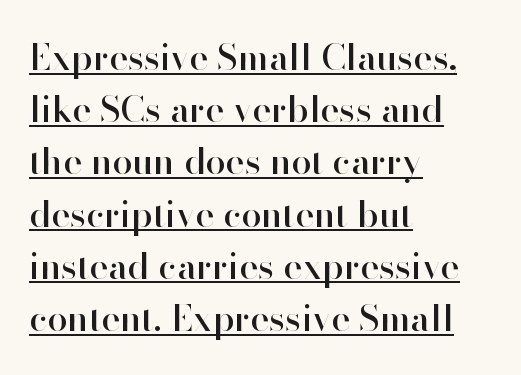
Q: Is the text italic (slanted)? A: No, it is upright.
Q: Is the typeface a serif or a sans-serif typeface? A: Sans-serif.
Q: Is the text underlined? A: Yes.
Q: How is the paragraph aligned? A: Left-aligned.
Q: Is the spacing between letters normal or unusually wide? A: Normal.
Q: Is the spacing between lines tight, normal or loose? A: Normal.
Q: Width (condensed, normal, or wide)? A: Normal.
Q: Stroke contrast? A: High.
Q: x-height? A: Small.
Q: Monospaced? A: No.
